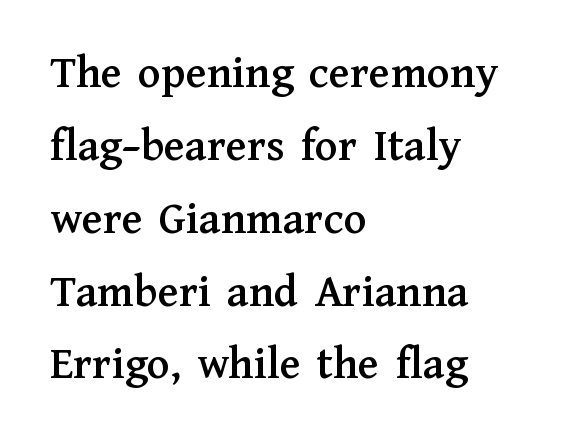
{"serif": "yes", "italic": "no", "width": "normal", "stroke_contrast": "medium", "x_height": "medium", "monospaced": "no", "underline": "no", "align": "left", "line_spacing": "normal", "line_spacing_ratio": 1.55, "letter_spacing": "normal", "letter_spacing_em": 0.0, "glyph_px": 47}
